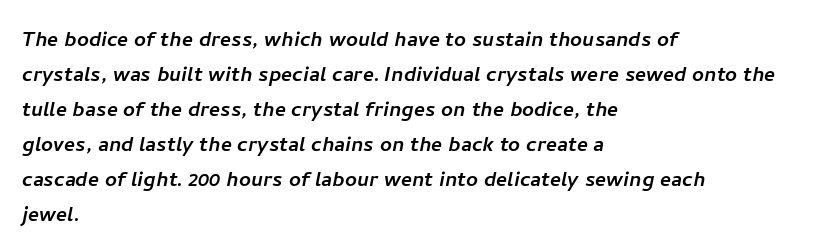
Q: Is the text underlined? A: No.
Q: How is the paragraph aligned? A: Left-aligned.
Q: Is the spacing between letters normal or unusually wide? A: Normal.
Q: Is the spacing between lines tight, normal or loose? A: Normal.
